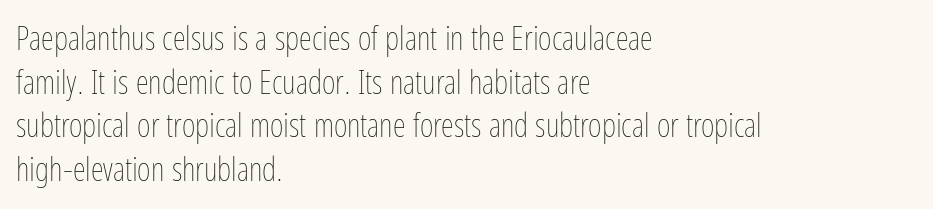
The image shows 33 px thin, condensed type, upright; set left-aligned, normal line spacing (1.32x), normal letter spacing, not underlined; low stroke contrast and a medium x-height.
